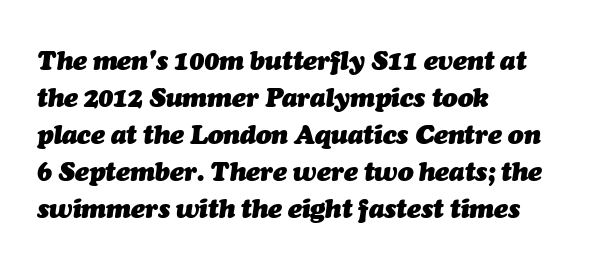
Compared with typical body copy, the letter spacing here is the same. Characters are canted at an angle relative to the baseline's perpendicular. The paragraph shown leans on its left margin. The font is running at its bold setting.
